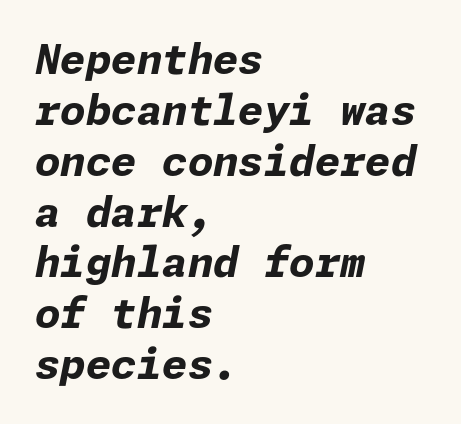
The image shows 41 px bold type, italic (leaning right); set left-aligned, line spacing 1.24x, normal letter spacing, not underlined; low stroke contrast and a medium x-height.
